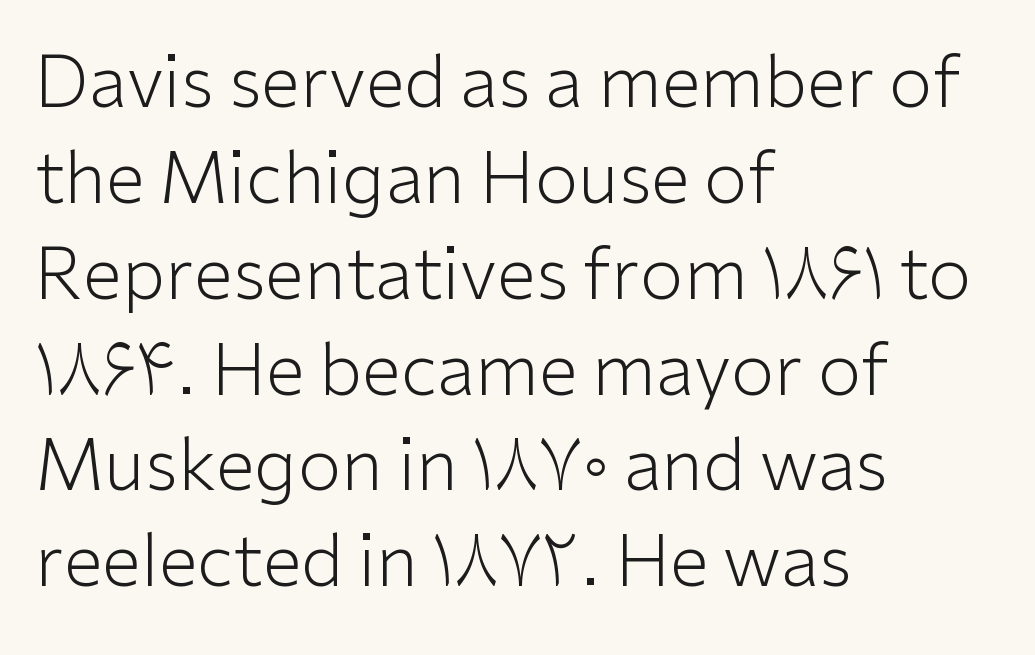
Honestly, the letter spacing is just normal — you wouldn't notice it. The font's upright variant was chosen for this text. Proportional: the letters do not fall into vertical columns. A light-to-regular cut is what we see here. Anything drawn beneath the words? Only blank space. Regular leading.
